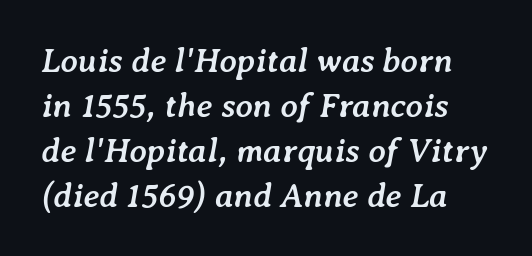
The text carries the slant typical of an italic or oblique font. The letters advance in unequal steps, a hallmark of proportional type. Between one letter and the next there's only the usual sliver of space. Is the type bold? Yes — the strokes are clearly thick and heavy. Each new line begins a customary step beneath the previous one.
